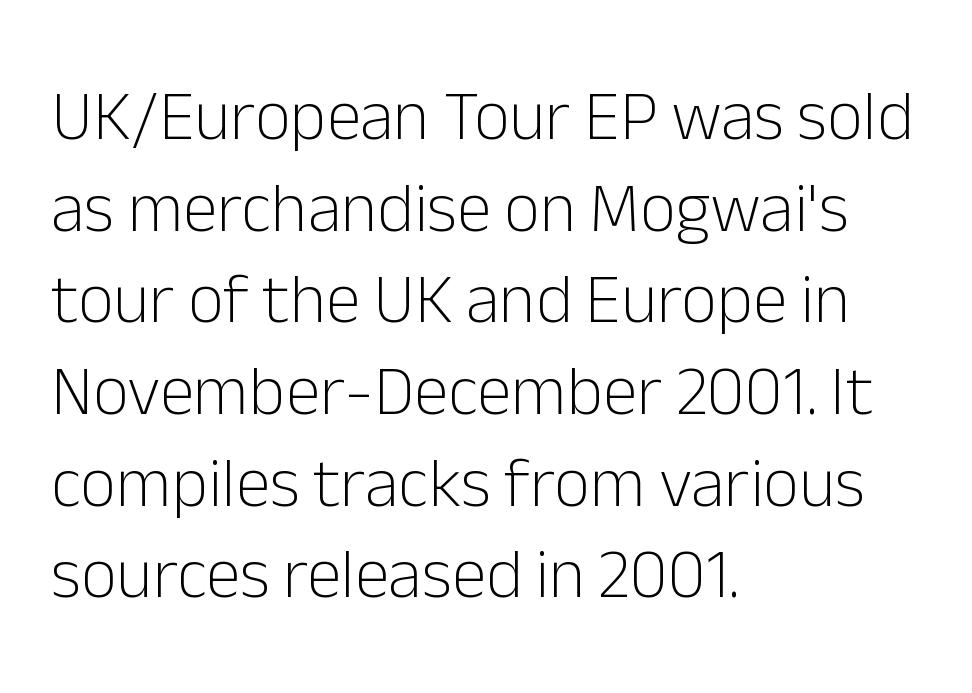
The image shows 70 px light sans-serif type, upright; set left-aligned, normal line spacing (1.31x), normal letter spacing, not underlined; low stroke contrast and a medium x-height.
